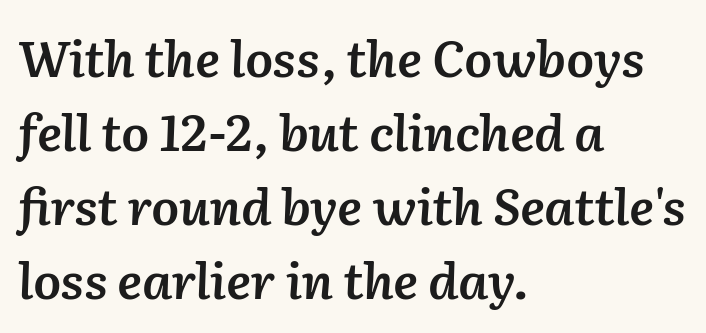
The passage shown is typed in a proportional face where columns would drift. Compared with typical body copy, the letter spacing here is the same. Line beginnings align vertically; line endings do not. Heft: intermediate — a semibold.
